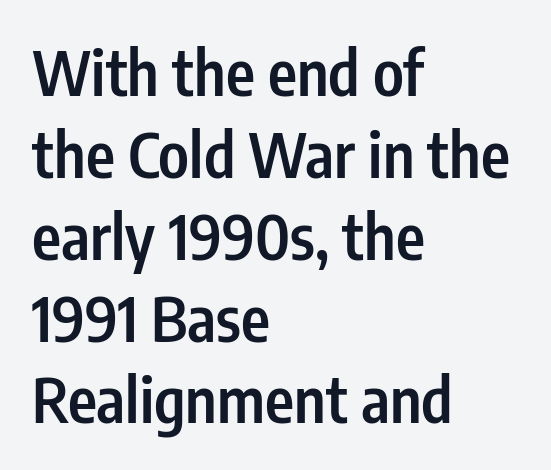
Q: Is the text bold? A: Semi-bold.
Q: Is the text italic (slanted)? A: No, it is upright.
Q: Is the typeface a serif or a sans-serif typeface? A: Sans-serif.
Q: Is the text underlined? A: No.
Q: How is the paragraph aligned? A: Left-aligned.
Q: Is the spacing between letters normal or unusually wide? A: Normal.
Q: Is the spacing between lines tight, normal or loose? A: Normal.
Q: Width (condensed, normal, or wide)? A: Condensed.
Q: Stroke contrast? A: Low.
Q: x-height? A: Medium.
Q: Monospaced? A: No.
